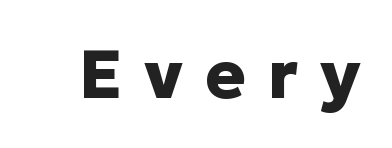
Q: Is the text bold? A: Yes.
Q: Is the text italic (slanted)? A: No, it is upright.
Q: Is the typeface a serif or a sans-serif typeface? A: Sans-serif.
Q: Is the text underlined? A: No.
Q: Is the spacing between letters normal or unusually wide? A: Unusually wide.
Q: Width (condensed, normal, or wide)? A: Normal.
Q: Stroke contrast? A: Low.
Q: x-height? A: Medium.
Q: Monospaced? A: No.
